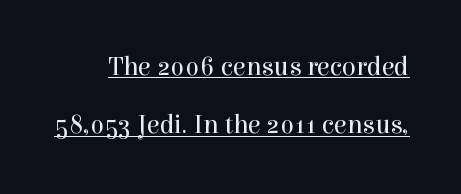
{"italic": "no", "bold": "no", "underline": "yes", "line_spacing": "loose", "line_spacing_ratio": 2.24, "letter_spacing": "normal", "letter_spacing_em": 0.0, "glyph_px": 26}
